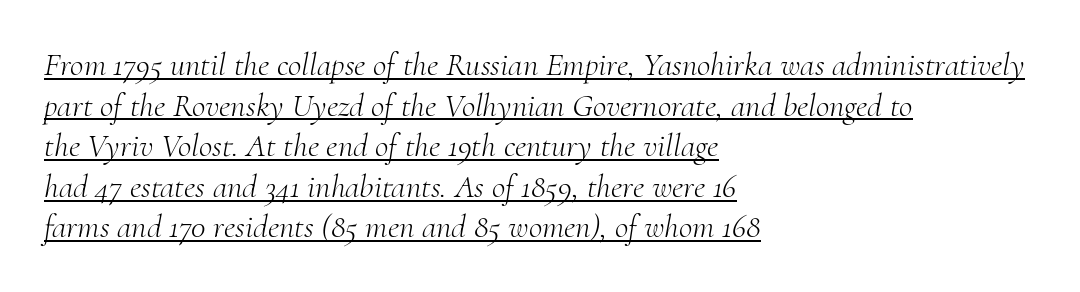
Q: Is the text bold? A: No.
Q: Is the text italic (slanted)? A: Yes, it leans right by about 10 degrees.
Q: Is the typeface a serif or a sans-serif typeface? A: Serif.
Q: Is the text underlined? A: Yes.
Q: How is the paragraph aligned? A: Left-aligned.
Q: Is the spacing between letters normal or unusually wide? A: Normal.
Q: Width (condensed, normal, or wide)? A: Normal.
Q: Stroke contrast? A: Medium.
Q: x-height? A: Small.
Q: Monospaced? A: No.
